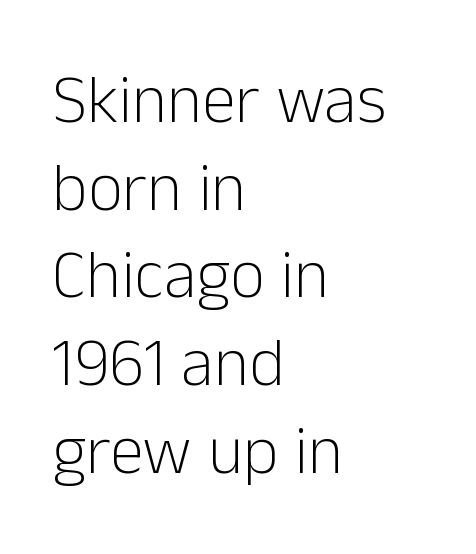
The image shows 68 px light sans-serif type, upright; set left-aligned, normal line spacing (1.29x), normal letter spacing, not underlined; low stroke contrast and a medium x-height.
